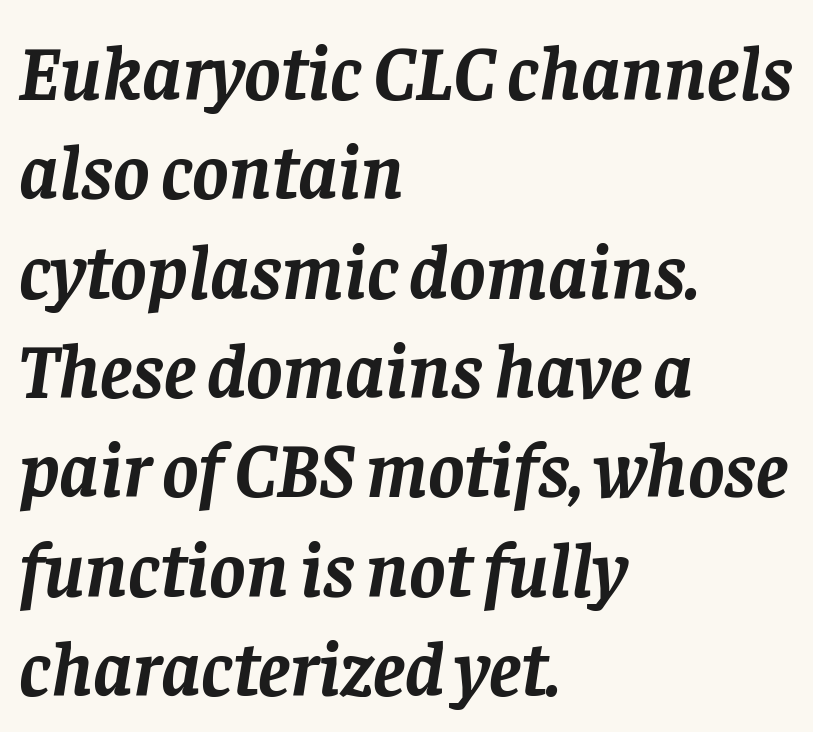
The line-height multiplier appears to be the usual default. To sum up the face: it has serifs. The rendering uses a bold face; every stroke is thick and dark. Here the designer chose a conventional face with non-uniform glyph widths.
